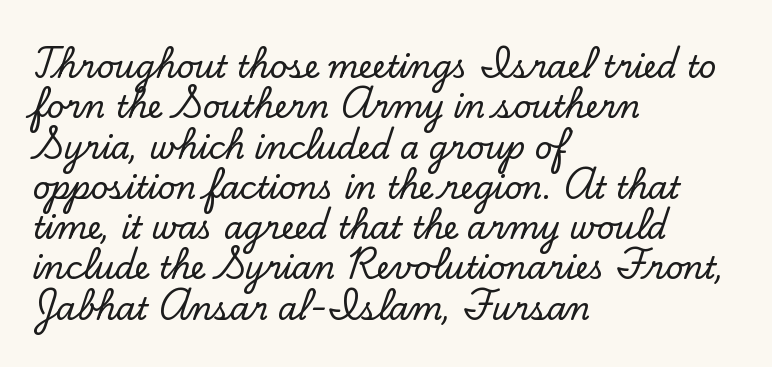
Short note: letters normally spaced. The space directly below the letters is spotless. Type style note: has serifs. These lines stack with their left ends in a neat column.
